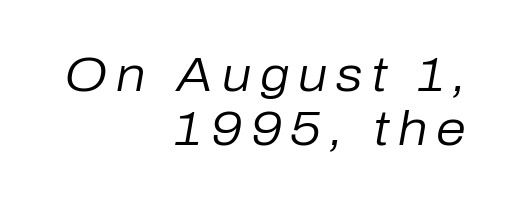
Q: Is the text bold? A: No.
Q: Is the text italic (slanted)? A: Yes, it leans right by about 10 degrees.
Q: Is the text underlined? A: No.
Q: How is the paragraph aligned? A: Right-aligned.
Q: Is the spacing between lines tight, normal or loose? A: Tight.
Q: Width (condensed, normal, or wide)? A: Normal.
Q: Stroke contrast? A: Low.
Q: x-height? A: Medium.
Q: Monospaced? A: No.
